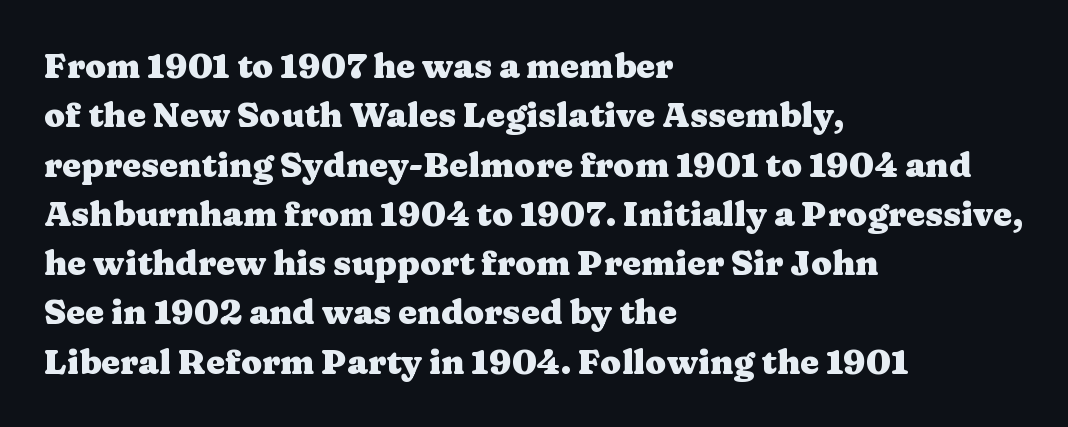
The image shows 34 px heavy, wide serif type, upright; set left-aligned, normal line spacing (1.45x), normal letter spacing, not underlined; medium stroke contrast and a medium x-height.
